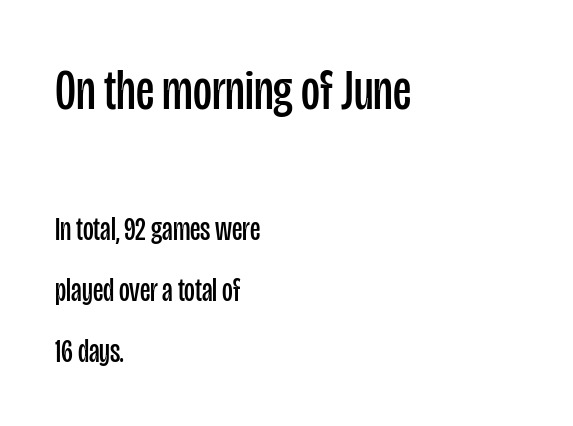
Q: Is the text bold? A: No.
Q: Is the text italic (slanted)? A: No, it is upright.
Q: Is the typeface a serif or a sans-serif typeface? A: Sans-serif.
Q: Is the text underlined? A: No.
Q: How is the paragraph aligned? A: Left-aligned.
Q: Is the spacing between letters normal or unusually wide? A: Normal.
Q: Which block of text is set in a larger size, the first (top) or the second (bottom)? A: The first (top) one.
Q: Width (condensed, normal, or wide)? A: Condensed.
Q: Stroke contrast? A: Low.
Q: x-height? A: Large.
Q: Monospaced? A: No.
